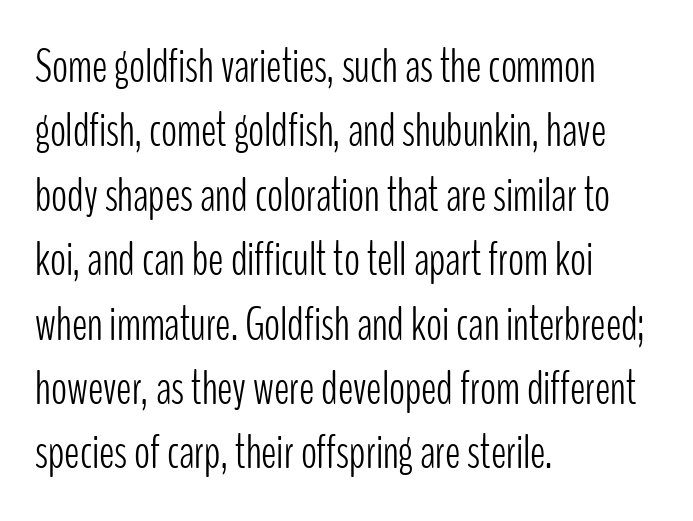
The letterforms sit at book weight or below. Bare-footed words on every line. Glyph-to-glyph distance matches everyday printed text. Nope, not italic — everything's standing straight. The rendering uses natural spacing where letterforms have individual widths.
